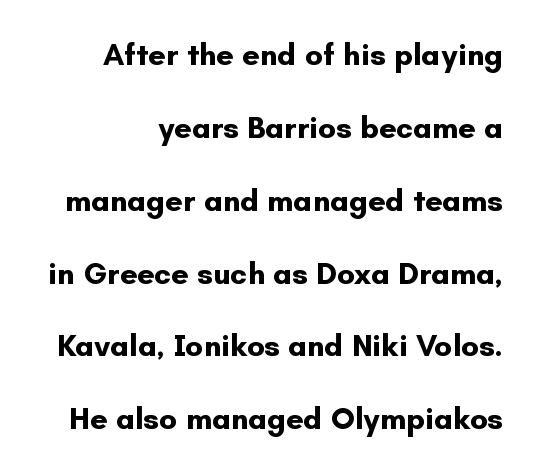
{"serif": "no", "italic": "no", "bold": "yes", "weight": "bold", "width": "normal", "stroke_contrast": "low", "x_height": "small", "monospaced": "no", "underline": "no", "align": "right", "line_spacing": "loose", "line_spacing_ratio": 2.35, "letter_spacing": "normal", "letter_spacing_em": 0.0, "glyph_px": 31}
